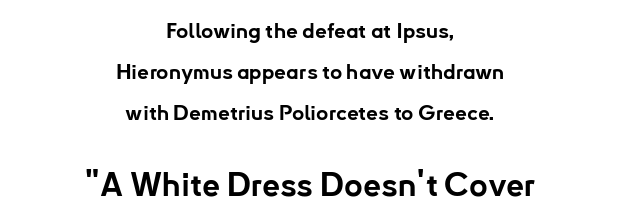
Q: Is the text bold? A: Yes.
Q: Is the text italic (slanted)? A: No, it is upright.
Q: Is the typeface a serif or a sans-serif typeface? A: Sans-serif.
Q: Is the text underlined? A: No.
Q: How is the paragraph aligned? A: Centered.
Q: Is the spacing between letters normal or unusually wide? A: Normal.
Q: Is the spacing between lines tight, normal or loose? A: Loose.
Q: Which block of text is set in a larger size, the first (top) or the second (bottom)? A: The second (bottom) one.
Q: Width (condensed, normal, or wide)? A: Normal.
Q: Stroke contrast? A: Low.
Q: x-height? A: Small.
Q: Monospaced? A: No.
